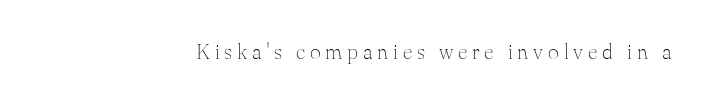
Tracking here is generous; glyphs stand well apart from one another. The baseline area is clear. This reads as an unemphasized weight, regular at the heaviest. This sample uses an upright cut, with every glyph sitting square on the baseline.
